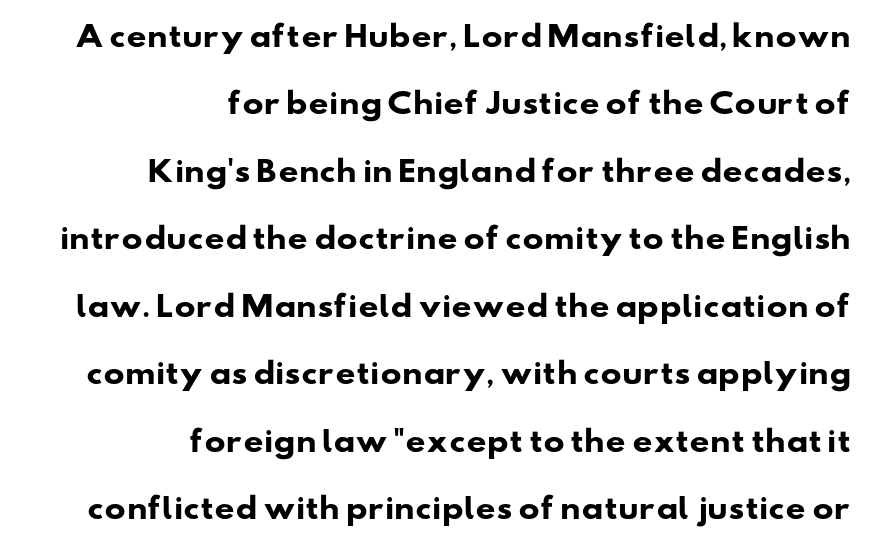
Spacing verdict: proportional, widths tailored to each character. Reading down the block, your eye finds every line finishing at a fixed right position. The font family rendered here belongs to the sans-serif group. The passage shown stacks its lines with a broad gap. Typographic density is high because the face is bold. Underline: absent.
